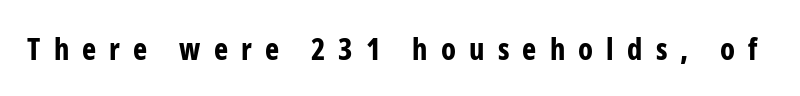
The image shows 30 px bold, condensed sans-serif type, upright; set unusually wide letter spacing (+0.44 em), not underlined; low stroke contrast and a medium x-height.
